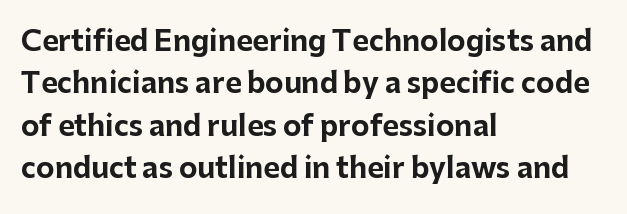
Underline: absent. Students, note that the glyphs here touch the page at normal intervals. This rendering employs a face without finishing strokes, i.e., a sans-serif. Vertical strokes here are truly vertical. Here the designer chose a conventional face with non-uniform glyph widths. This rendering uses left alignment, leaving the right contour irregular.
